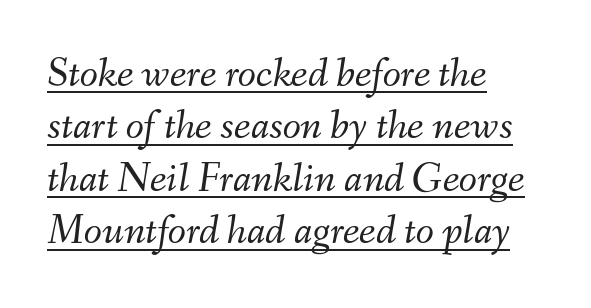
Q: Is the text bold? A: No.
Q: Is the text italic (slanted)? A: Yes, it leans right by about 9 degrees.
Q: Is the text underlined? A: Yes.
Q: How is the paragraph aligned? A: Left-aligned.
Q: Is the spacing between letters normal or unusually wide? A: Normal.
Q: Is the spacing between lines tight, normal or loose? A: Normal.
Q: Width (condensed, normal, or wide)? A: Normal.
Q: Stroke contrast? A: Medium.
Q: x-height? A: Small.
Q: Monospaced? A: No.
